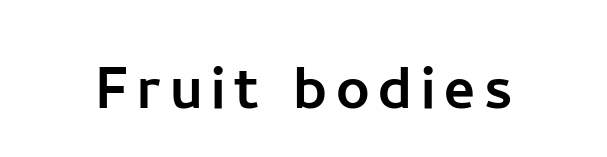
{"serif": "no", "italic": "no", "width": "normal", "stroke_contrast": "low", "x_height": "medium", "monospaced": "no", "underline": "no", "glyph_px": 74}
